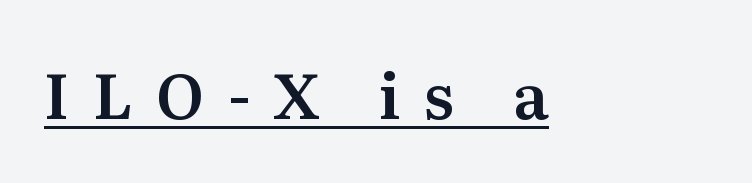
{"serif": "yes", "italic": "no", "width": "normal", "stroke_contrast": "medium", "x_height": "medium", "monospaced": "no", "underline": "yes", "letter_spacing": "wide", "letter_spacing_em": 0.37, "glyph_px": 63}
